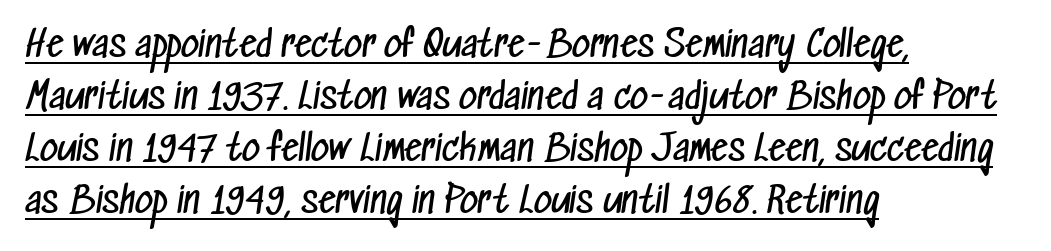
Q: Is the text bold? A: No.
Q: Is the typeface a serif or a sans-serif typeface? A: Sans-serif.
Q: Is the text underlined? A: Yes.
Q: How is the paragraph aligned? A: Left-aligned.
Q: Is the spacing between letters normal or unusually wide? A: Normal.
Q: Is the spacing between lines tight, normal or loose? A: Normal.
Q: Width (condensed, normal, or wide)? A: Condensed.
Q: Stroke contrast? A: Low.
Q: x-height? A: Medium.
Q: Monospaced? A: No.
